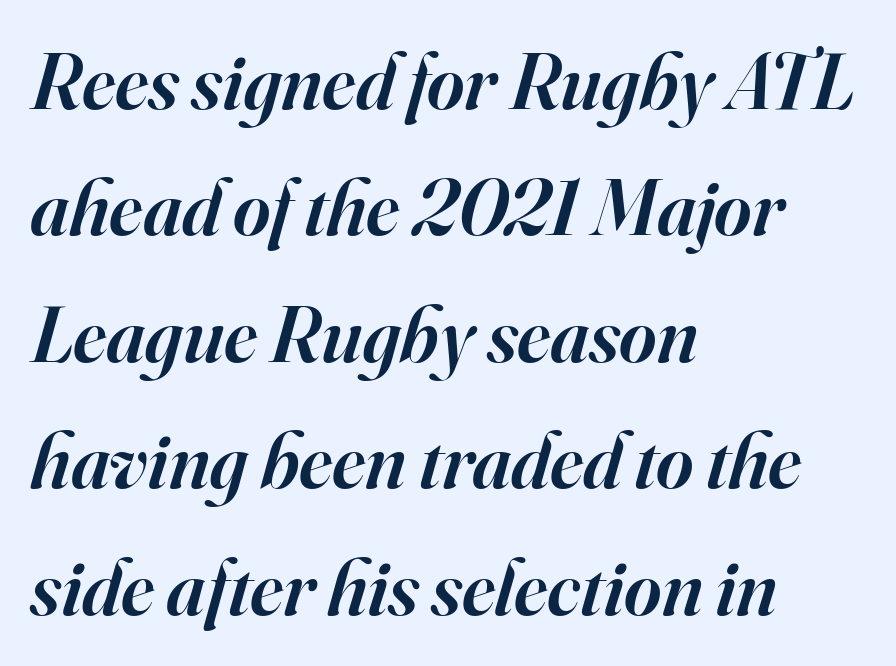
{"serif": "yes", "italic": "yes", "lean": "right", "slant_degrees": 16, "bold": "semi", "weight": "semibold", "width": "normal", "stroke_contrast": "high", "x_height": "small", "monospaced": "no", "underline": "no", "align": "left", "line_spacing": "normal", "line_spacing_ratio": 1.58, "letter_spacing": "normal", "letter_spacing_em": 0.0, "glyph_px": 80}
